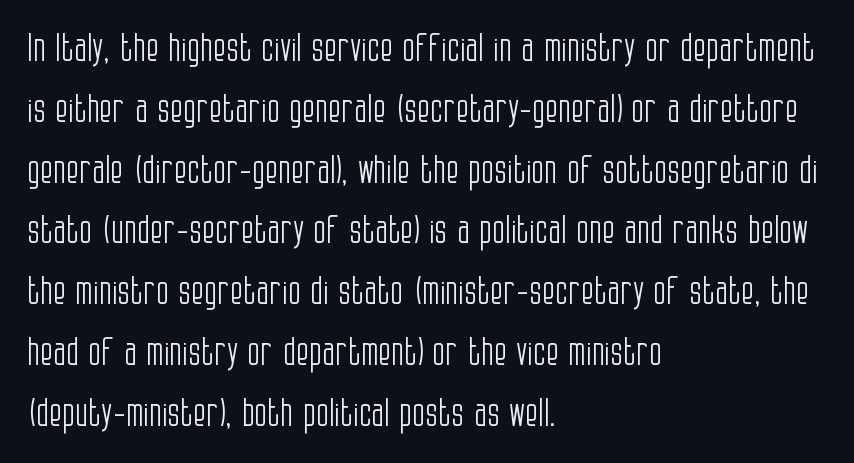
Q: Is the text bold? A: No.
Q: Is the text italic (slanted)? A: No, it is upright.
Q: Is the typeface a serif or a sans-serif typeface? A: Sans-serif.
Q: Is the text underlined? A: No.
Q: How is the paragraph aligned? A: Left-aligned.
Q: Is the spacing between letters normal or unusually wide? A: Normal.
Q: Is the spacing between lines tight, normal or loose? A: Normal.
Q: Width (condensed, normal, or wide)? A: Condensed.
Q: Stroke contrast? A: Low.
Q: x-height? A: Large.
Q: Monospaced? A: No.
